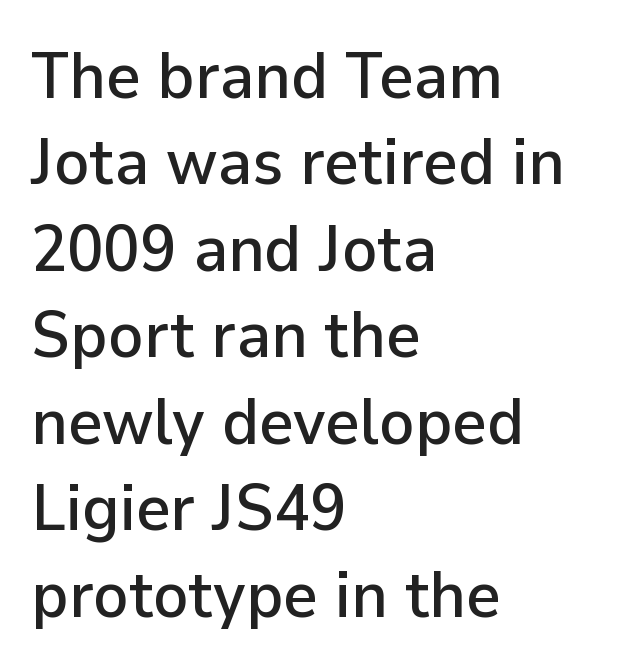
{"serif": "no", "italic": "no", "width": "normal", "stroke_contrast": "low", "x_height": "medium", "monospaced": "no", "underline": "no", "align": "left", "line_spacing": "normal", "line_spacing_ratio": 1.31, "letter_spacing": "normal", "letter_spacing_em": 0.0, "glyph_px": 66}
